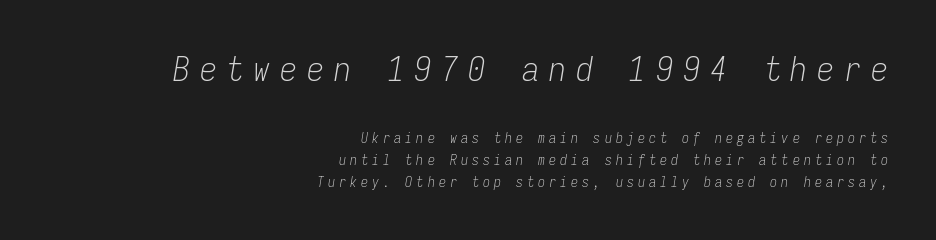
The gaps between neighbouring characters are conspicuously large. A light-to-regular cut is what we see here. The passage shown leans; its letterforms are oblique. This rendering uses right alignment, leaving the left contour irregular. Quick note: interline space is typical. The face used here is monospaced, like something from a code editor.
